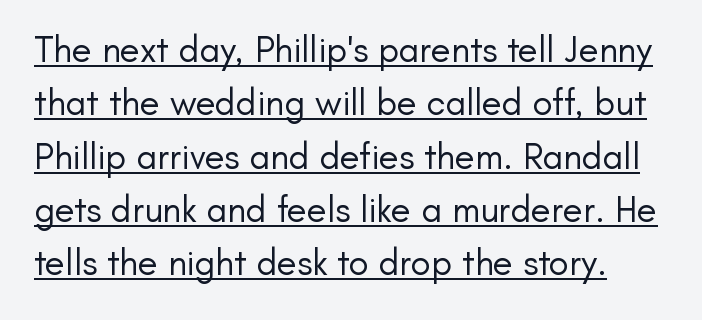
The image shows 37 px regular-weight sans-serif type, upright; set normal line spacing (1.44x), normal letter spacing, underlined; low stroke contrast and a small x-height.
